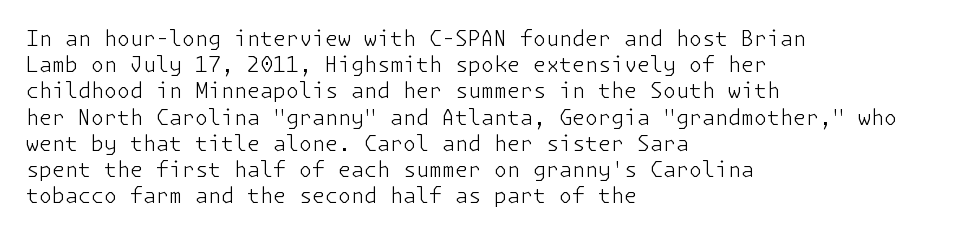
The image shows 21 px text type, upright; set left-aligned, normal line spacing (1.25x), normal letter spacing, not underlined.
